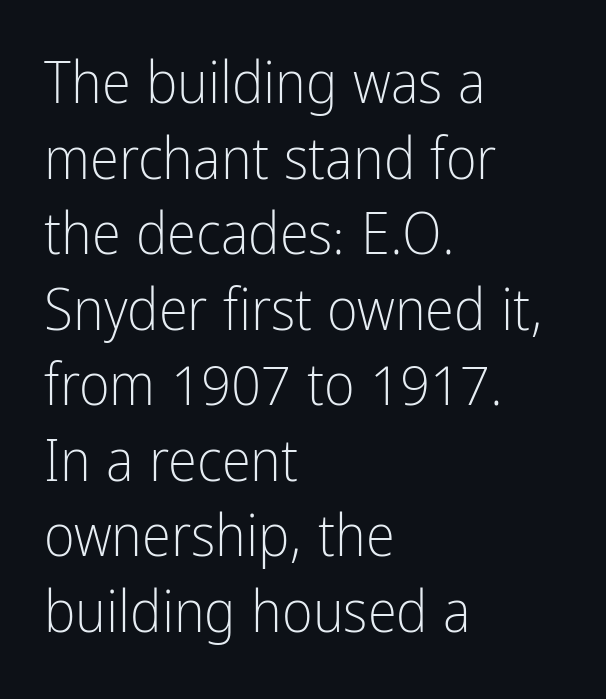
Q: Is the text bold? A: No.
Q: Is the text italic (slanted)? A: No, it is upright.
Q: Is the typeface a serif or a sans-serif typeface? A: Sans-serif.
Q: Is the text underlined? A: No.
Q: How is the paragraph aligned? A: Left-aligned.
Q: Is the spacing between letters normal or unusually wide? A: Normal.
Q: Is the spacing between lines tight, normal or loose? A: Normal.
Q: Width (condensed, normal, or wide)? A: Condensed.
Q: Stroke contrast? A: Low.
Q: x-height? A: Medium.
Q: Monospaced? A: No.
